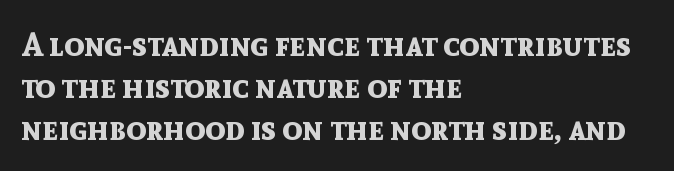
Q: Is the text bold? A: Yes.
Q: Is the text italic (slanted)? A: No, it is upright.
Q: Is the typeface a serif or a sans-serif typeface? A: Sans-serif.
Q: Is the text underlined? A: No.
Q: How is the paragraph aligned? A: Left-aligned.
Q: Is the spacing between letters normal or unusually wide? A: Normal.
Q: Is the spacing between lines tight, normal or loose? A: Normal.
Q: Width (condensed, normal, or wide)? A: Normal.
Q: x-height? A: Medium.
Q: Monospaced? A: No.
